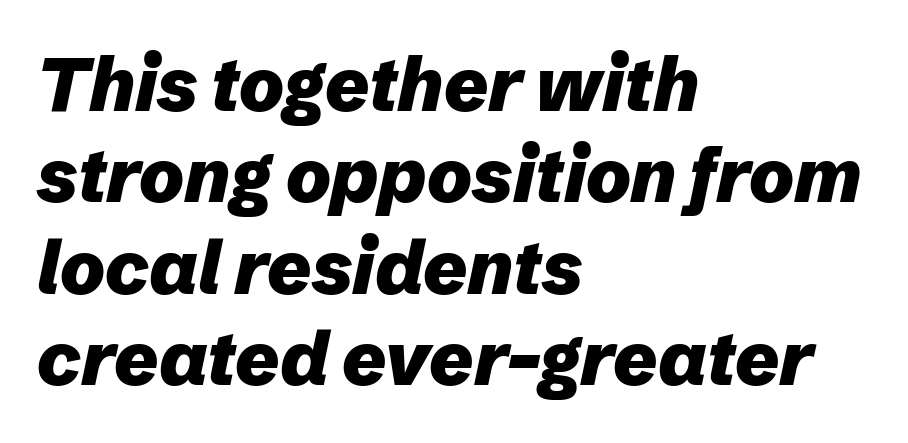
{"italic": "yes", "lean": "right", "slant_degrees": 12, "bold": "yes", "weight": "heavy", "width": "normal", "stroke_contrast": "low", "x_height": "medium", "monospaced": "no", "underline": "no", "align": "left", "line_spacing_ratio": 1.22, "letter_spacing": "normal", "letter_spacing_em": 0.0, "glyph_px": 75}
